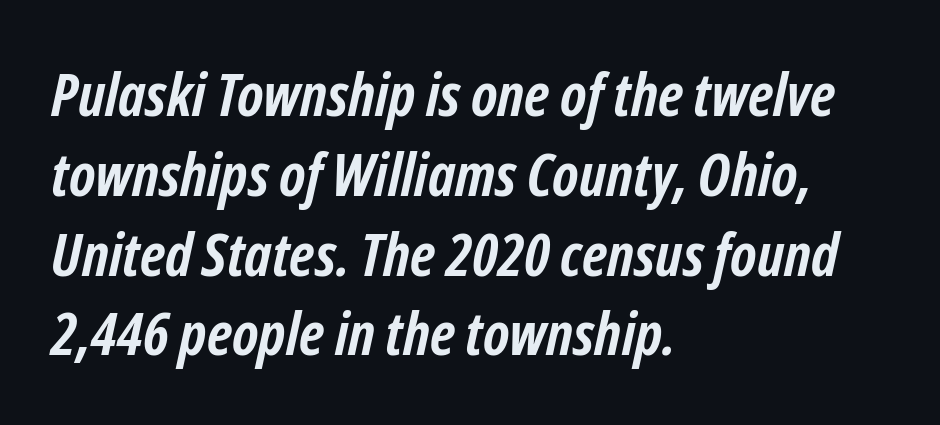
The designer left line spacing at the default. Nobody touched the tracking dial on this one. The paragraph has a hard left edge and a soft right edge. Nobody drew a line under any word here.
